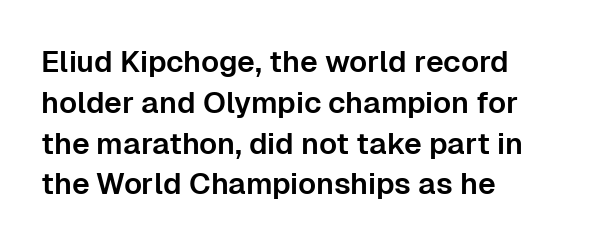
Spacing verdict: proportional, widths tailored to each character. The tracking reads as untouched default to a designer's eye. The vertical gap from one line to the next is medium. Compared with a centered layout, this one pins lines to the left instead. The strip under each line holds only bare page.
